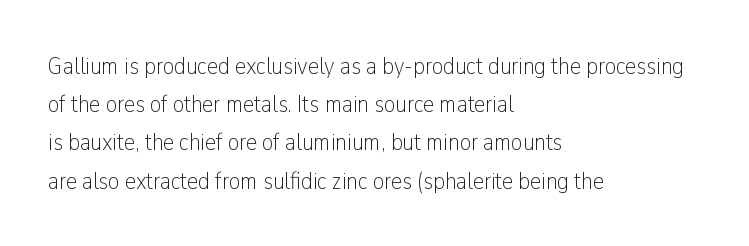
Q: Is the text bold? A: No.
Q: Is the text italic (slanted)? A: No, it is upright.
Q: Is the text underlined? A: No.
Q: How is the paragraph aligned? A: Left-aligned.
Q: Is the spacing between letters normal or unusually wide? A: Normal.
Q: Is the spacing between lines tight, normal or loose? A: Normal.
